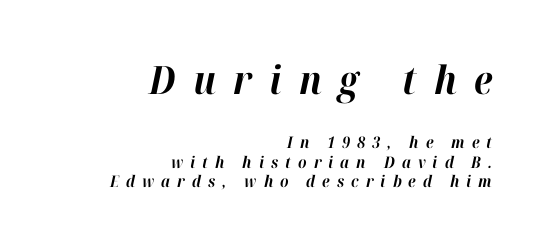
The compositor pushed each line to the right boundary. Heft: maximum for text — a bold. A clean baseline with only descenders dipping below it. Spacing verdict: proportional, widths tailored to each character.
